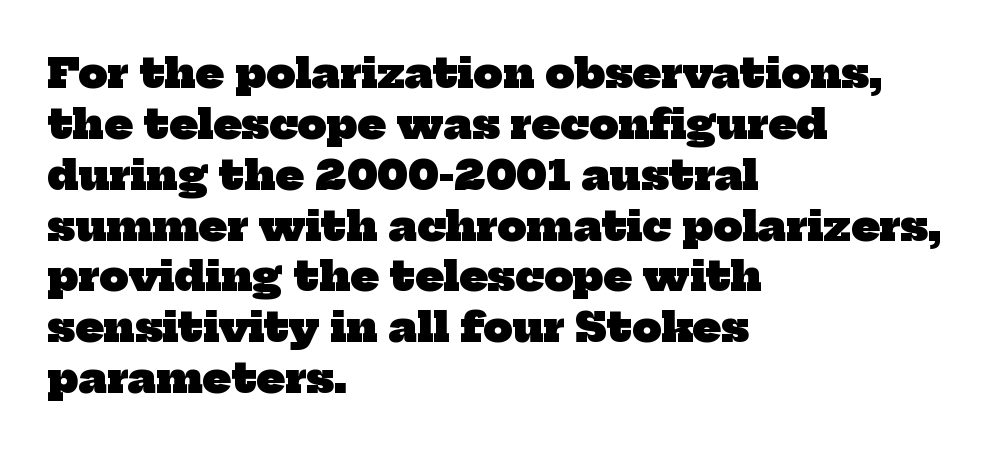
{"serif": "yes", "bold": "yes", "weight": "heavy", "width": "normal", "stroke_contrast": "low", "x_height": "medium", "monospaced": "no", "underline": "no", "align": "left", "line_spacing_ratio": 1.24, "letter_spacing": "normal", "letter_spacing_em": 0.0, "glyph_px": 41}
